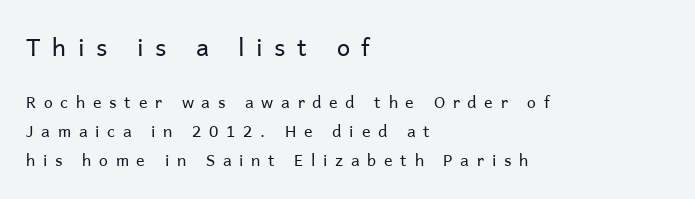
Compared with typical body copy, the letter spacing here is much looser. A classic flush-left, rag-right setting is used for this passage. Nobody drew a line under any word here. Ascenders rise straight up at ninety degrees.
